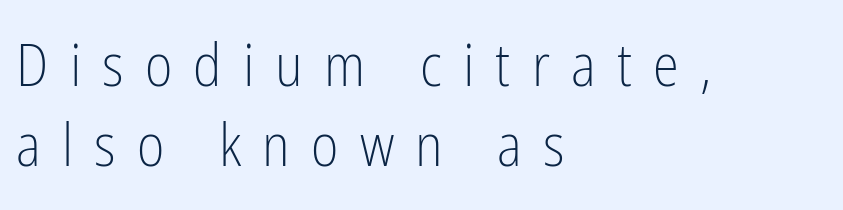
{"serif": "no", "italic": "no", "bold": "no", "weight": "light", "width": "condensed", "stroke_contrast": "low", "x_height": "medium", "monospaced": "no", "underline": "no", "align": "left", "line_spacing": "normal", "line_spacing_ratio": 1.35, "letter_spacing": "wide", "letter_spacing_em": 0.36, "glyph_px": 59}
